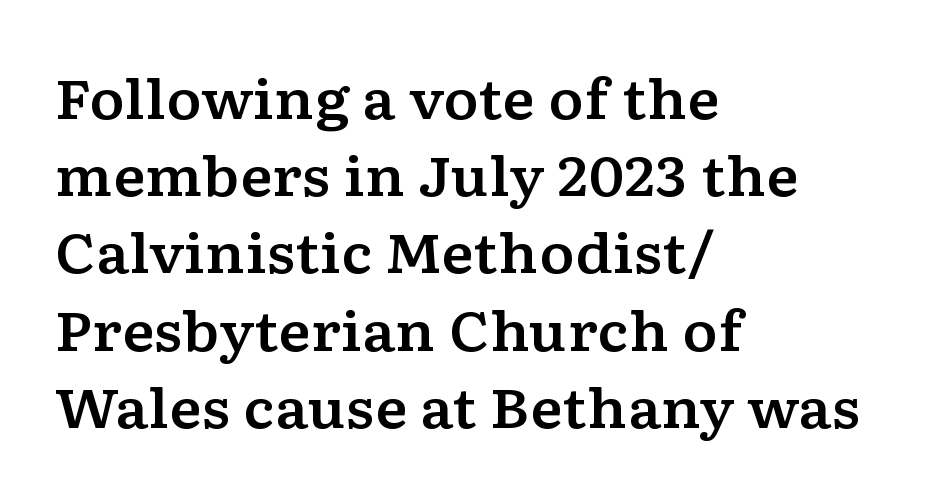
The image shows 54 px wide serif type, upright; set left-aligned, normal line spacing (1.43x), normal letter spacing, not underlined; low stroke contrast and a medium x-height.
